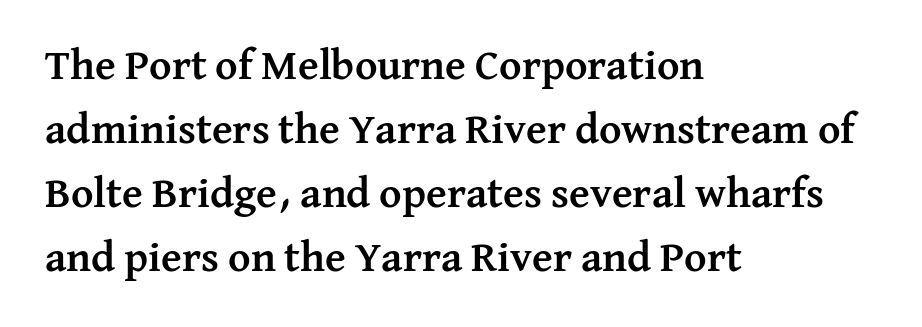
The image shows 43 px semibold serif type, upright; set left-aligned, normal line spacing (1.49x), normal letter spacing, not underlined; medium stroke contrast and a medium x-height.
